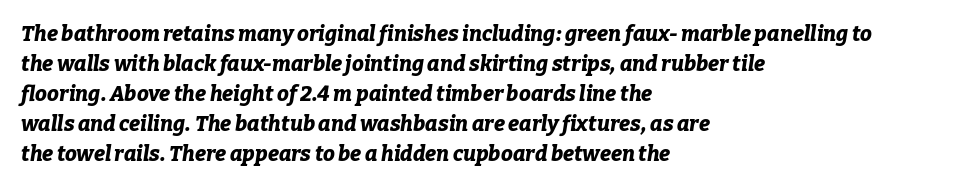
{"italic": "yes", "lean": "right", "slant_degrees": 9, "bold": "yes", "underline": "no", "align": "left", "line_spacing": "normal", "line_spacing_ratio": 1.43, "letter_spacing": "normal", "letter_spacing_em": 0.0, "glyph_px": 21}
